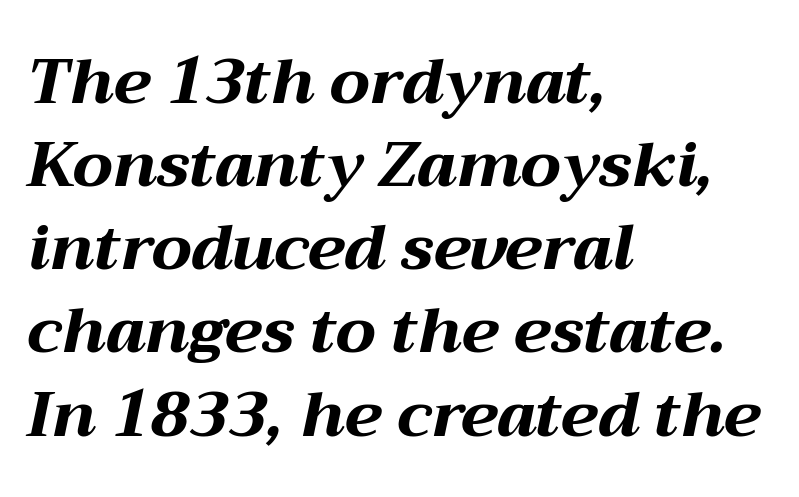
Q: Is the text bold? A: Yes.
Q: Is the text italic (slanted)? A: Yes, it leans right by about 12 degrees.
Q: Is the text underlined? A: No.
Q: How is the paragraph aligned? A: Left-aligned.
Q: Is the spacing between letters normal or unusually wide? A: Normal.
Q: Is the spacing between lines tight, normal or loose? A: Normal.
Q: Width (condensed, normal, or wide)? A: Wide.
Q: Stroke contrast? A: Medium.
Q: x-height? A: Medium.
Q: Monospaced? A: No.
